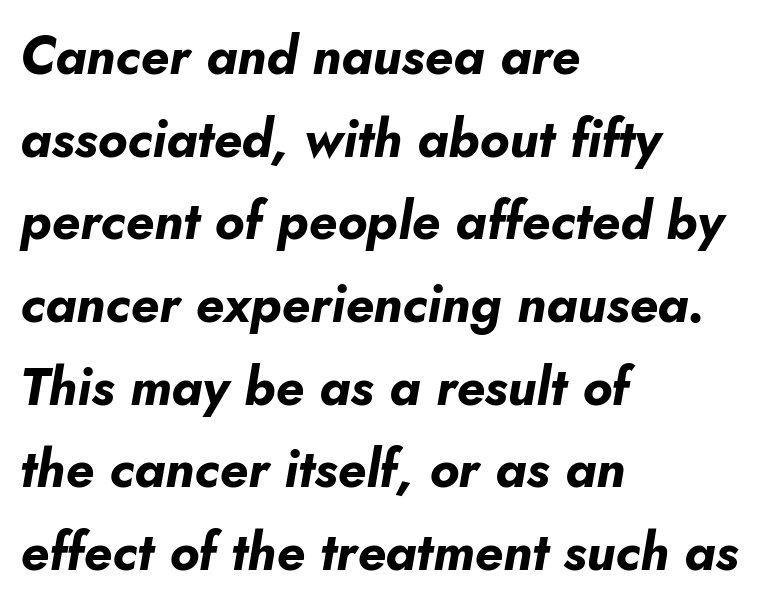
The image shows 52 px bold type, italic (leaning right); set left-aligned, normal line spacing (1.59x), normal letter spacing, not underlined; low stroke contrast and a small x-height.
